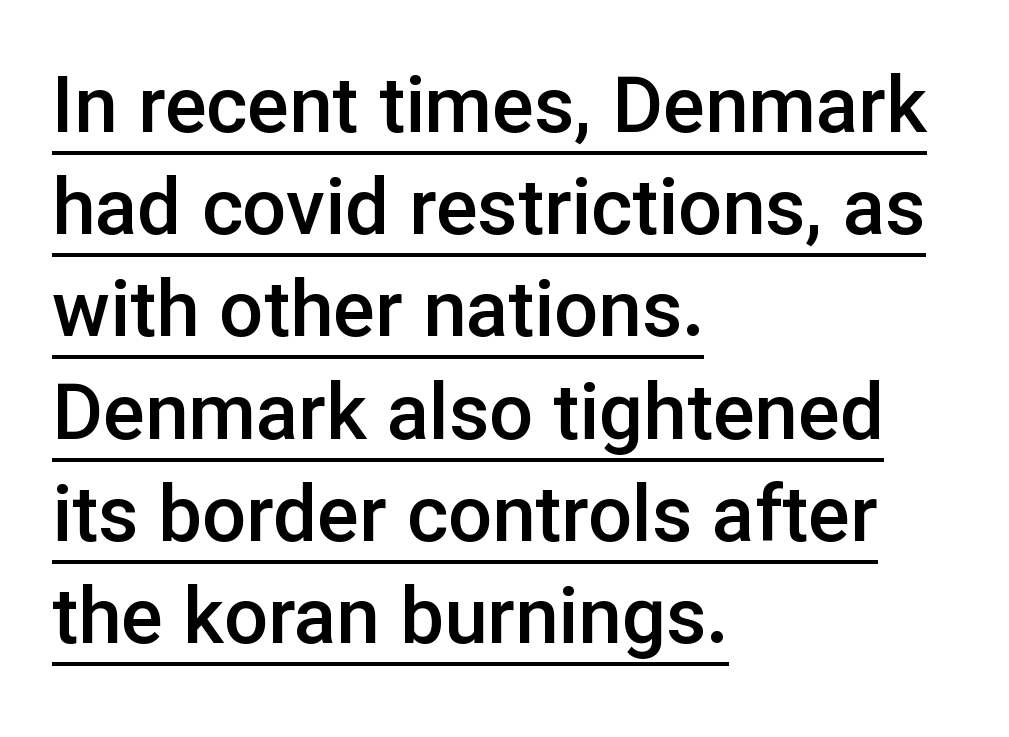
A typesetter would call this proportional, since set widths differ per character. The type family on display is of the sans-serif kind. The setting favours the left margin, as ordinary paragraphs usually do. Is there an underline? Yes — a line sits under the letters. The passage shown is semibold, sitting just below true bold. Vertical spacing — default.
